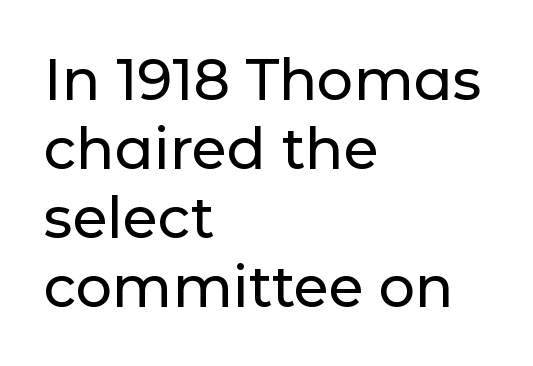
Unlike a traditional serif, this face leaves its strokes unadorned. Is there any slant? The stems are plumb. These lines stack with their left ends in a neat column. The face used here is proportionally spaced, like ordinary book or web type.
